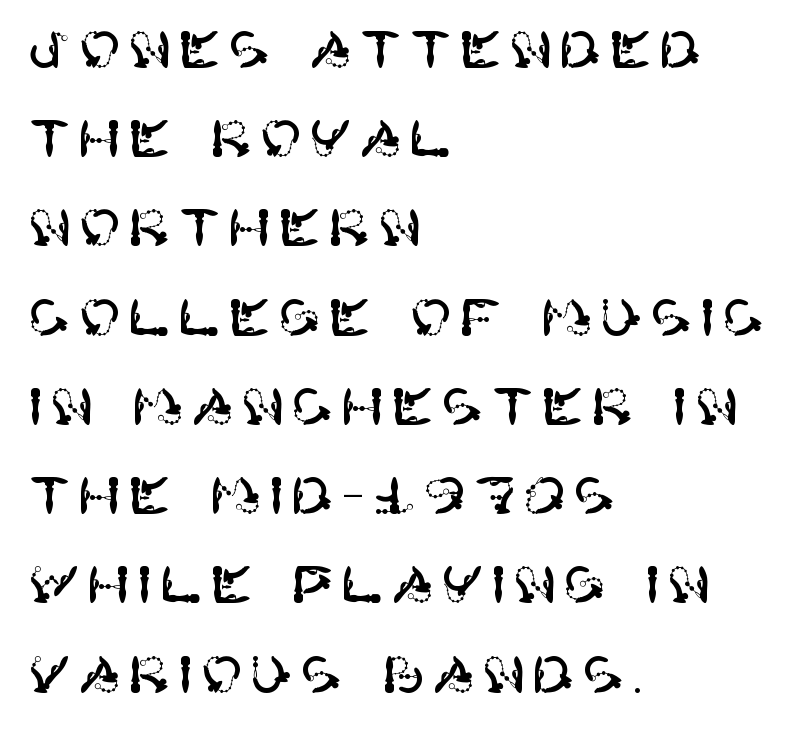
{"serif": "no", "italic": "no", "width": "normal", "stroke_contrast": "high", "x_height": "large", "underline": "no", "align": "left", "line_spacing_ratio": 1.75, "glyph_px": 51}
